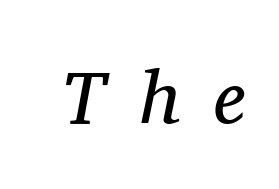
{"serif": "yes", "italic": "yes", "lean": "right", "slant_degrees": 11, "bold": "no", "weight": "regular", "width": "normal", "stroke_contrast": "medium", "x_height": "medium", "monospaced": "no", "underline": "no", "letter_spacing": "wide", "letter_spacing_em": 0.46, "glyph_px": 75}
